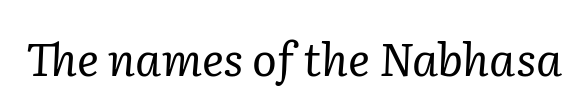
The passage shown is typed in a proportional face where columns would drift. Spacing between characters is what you'd get straight out of the box. Heft: none added — not bold. The foot of each line stays bare and open. Posture: slanted.
